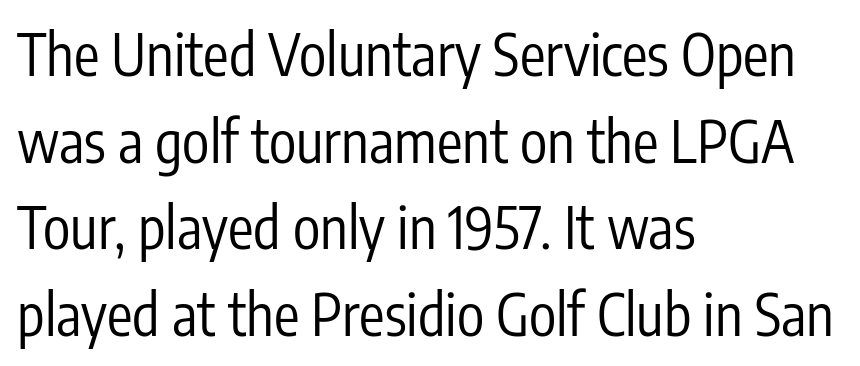
{"serif": "no", "italic": "no", "bold": "no", "weight": "regular", "width": "condensed", "stroke_contrast": "low", "x_height": "medium", "monospaced": "no", "underline": "no", "align": "left", "line_spacing": "normal", "line_spacing_ratio": 1.52, "letter_spacing": "normal", "letter_spacing_em": 0.0, "glyph_px": 57}
